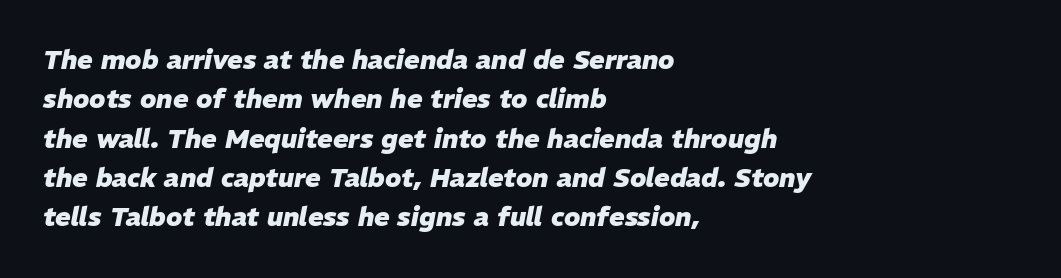
Tracking value appears to be zero — textbook default spacing. Check under the words: just untouched page. Interline gaps are of average width in this sample. Line starts are locked; line ends wander. A full-strength bold gives these letters their thick strokes.
